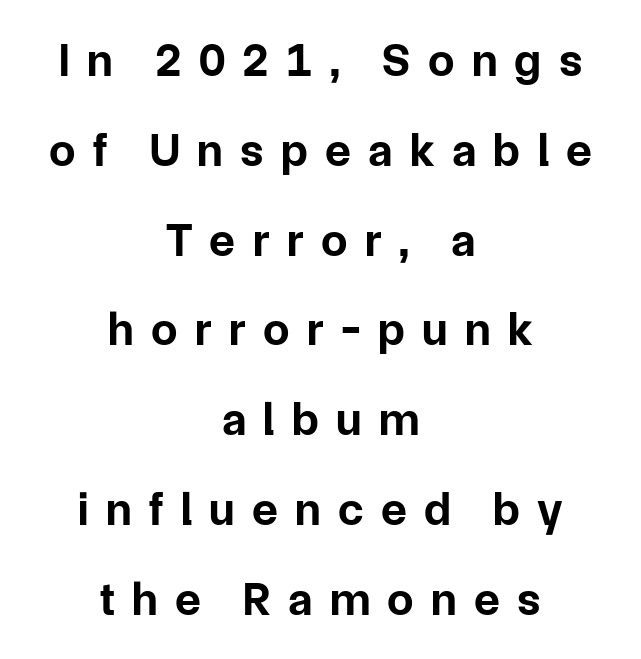
{"serif": "no", "italic": "no", "bold": "yes", "weight": "bold", "width": "normal", "stroke_contrast": "low", "x_height": "medium", "monospaced": "no", "underline": "no", "align": "center", "line_spacing": "loose", "line_spacing_ratio": 1.91, "letter_spacing": "wide", "letter_spacing_em": 0.37, "glyph_px": 47}
